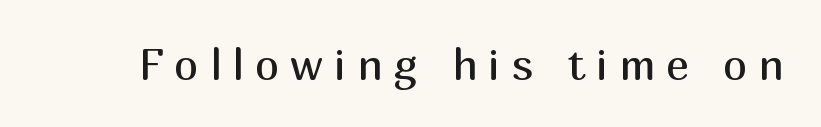
Q: Is the text bold? A: No.
Q: Is the text italic (slanted)? A: No, it is upright.
Q: Is the typeface a serif or a sans-serif typeface? A: Sans-serif.
Q: Is the text underlined? A: No.
Q: Is the spacing between letters normal or unusually wide? A: Unusually wide.
Q: Width (condensed, normal, or wide)? A: Normal.
Q: Stroke contrast? A: Medium.
Q: x-height? A: Medium.
Q: Monospaced? A: No.
